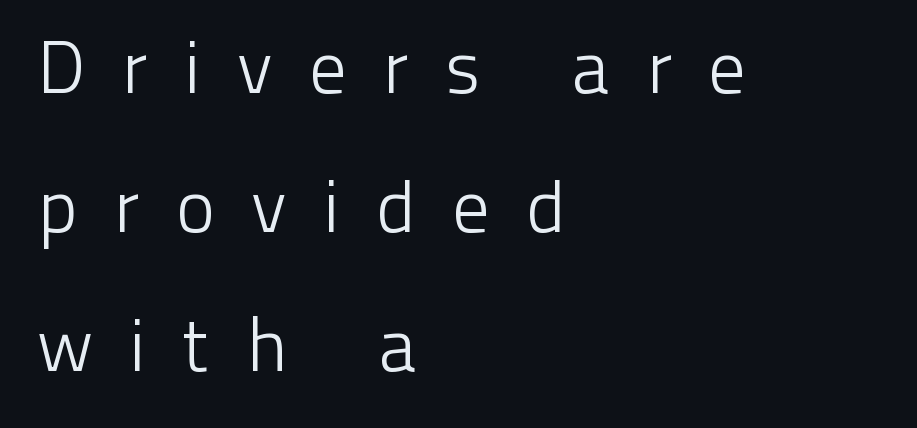
The image shows 74 px light sans-serif type, upright; set left-aligned, line spacing 1.88x, unusually wide letter spacing (+0.49 em), not underlined; low stroke contrast and a medium x-height.
